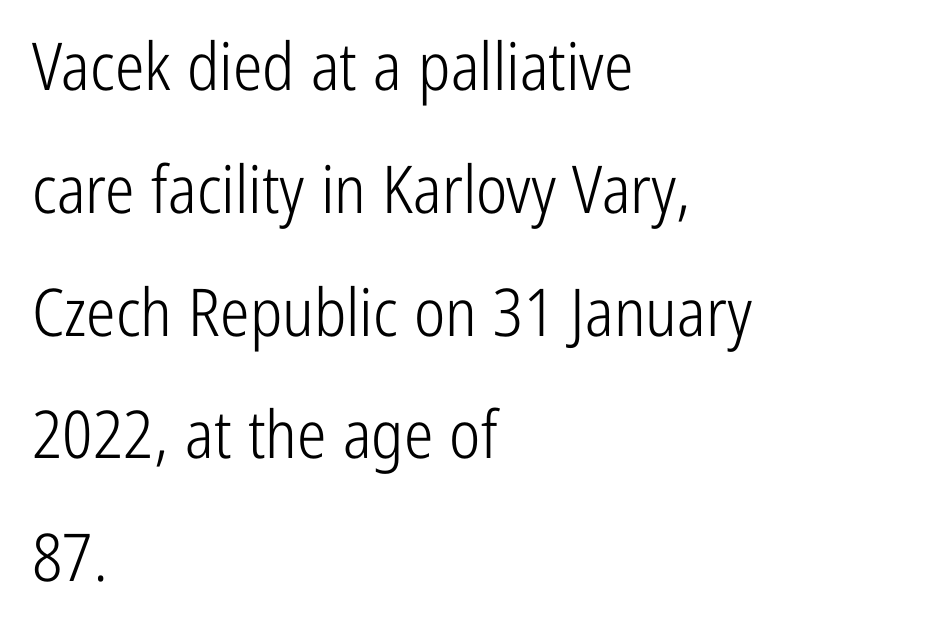
The image shows 66 px light, condensed sans-serif type, upright; set left-aligned, line spacing 1.86x, normal letter spacing, not underlined; low stroke contrast and a medium x-height.
